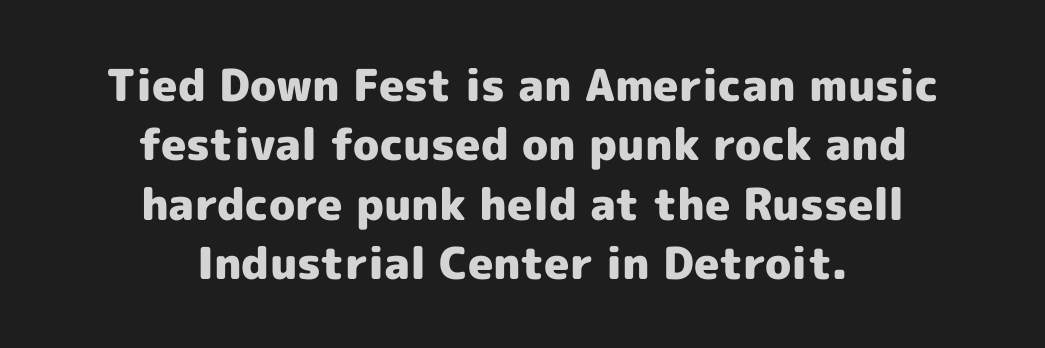
{"serif": "no", "italic": "no", "bold": "yes", "weight": "heavy", "width": "normal", "x_height": "medium", "monospaced": "no", "underline": "no", "align": "center", "line_spacing": "normal", "line_spacing_ratio": 1.35, "letter_spacing": "normal", "letter_spacing_em": 0.0, "glyph_px": 44}
